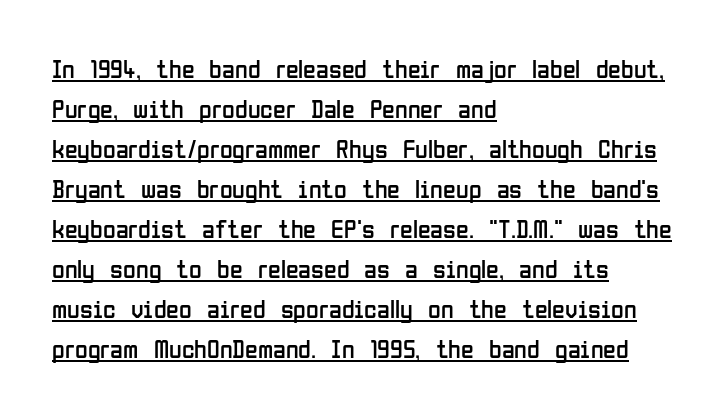
Left-aligned paragraph, ragged on the right. Beneath each row of characters lies a ruled line. In terms of letterspacing, this is plain default setting. Quick note: not italic, upright. Bold? No — there's no thickening of the strokes.
